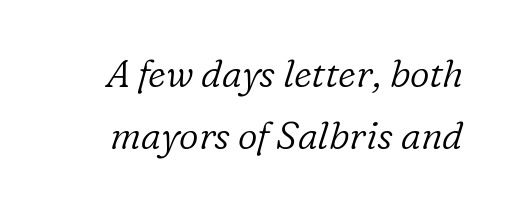
Q: Is the text bold? A: No.
Q: Is the text italic (slanted)? A: Yes, it leans right by about 16 degrees.
Q: Is the typeface a serif or a sans-serif typeface? A: Serif.
Q: Is the text underlined? A: No.
Q: Is the spacing between letters normal or unusually wide? A: Normal.
Q: Is the spacing between lines tight, normal or loose? A: Normal.
Q: Width (condensed, normal, or wide)? A: Normal.
Q: Stroke contrast? A: Low.
Q: x-height? A: Medium.
Q: Monospaced? A: No.
